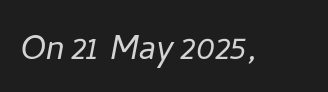
Observe the ordinary spacing: letters are neighbours, not strangers. Every character sits at an angle, as italics do. Weight: in the light-to-regular range. The glyphs are unaccompanied by any horizontal stroke below them. Varying glyph widths throughout — classic text-font behaviour.
